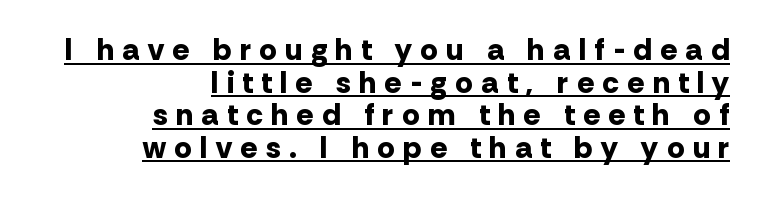
Q: Is the text bold? A: Yes.
Q: Is the text italic (slanted)? A: No, it is upright.
Q: Is the typeface a serif or a sans-serif typeface? A: Sans-serif.
Q: Is the text underlined? A: Yes.
Q: How is the paragraph aligned? A: Right-aligned.
Q: Is the spacing between letters normal or unusually wide? A: Unusually wide.
Q: Is the spacing between lines tight, normal or loose? A: Tight.
Q: Width (condensed, normal, or wide)? A: Normal.
Q: Stroke contrast? A: Low.
Q: x-height? A: Medium.
Q: Monospaced? A: No.
